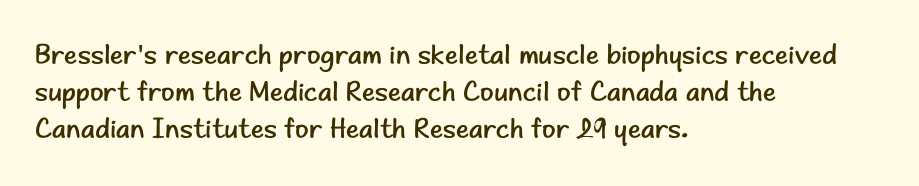
The image shows 28 px regular-weight sans-serif type, upright; set left-aligned, normal line spacing (1.32x), normal letter spacing, not underlined; low stroke contrast and a small x-height.
